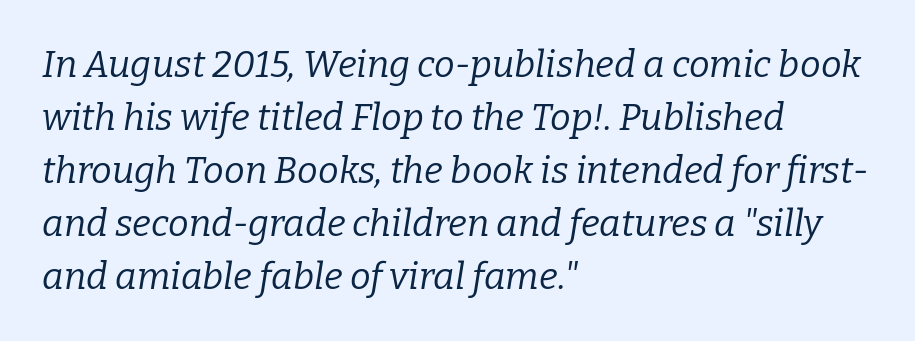
{"serif": "yes", "italic": "yes", "lean": "right", "slant_degrees": 9, "bold": "no", "weight": "regular", "width": "normal", "stroke_contrast": "low", "x_height": "medium", "monospaced": "no", "underline": "no", "align": "left", "line_spacing": "normal", "line_spacing_ratio": 1.43, "letter_spacing": "normal", "letter_spacing_em": 0.0, "glyph_px": 37}
